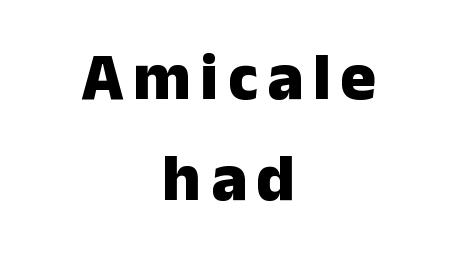
The image shows 67 px heavy sans-serif type, upright; set centered, normal line spacing (1.51x), not underlined; low stroke contrast and a medium x-height.
